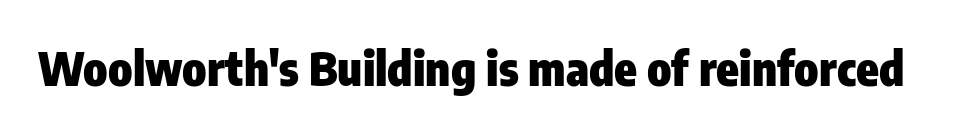
The image shows 46 px heavy, condensed sans-serif type, upright; set normal letter spacing, not underlined; low stroke contrast and a medium x-height.
